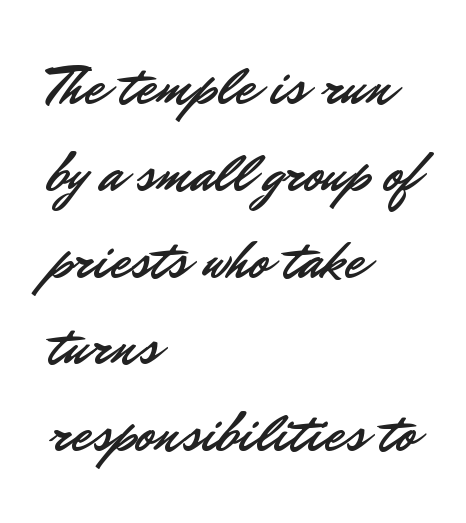
The image shows 56 px sans-serif type; set left-aligned, normal line spacing (1.55x), normal letter spacing, not underlined; low stroke contrast and a small x-height.
